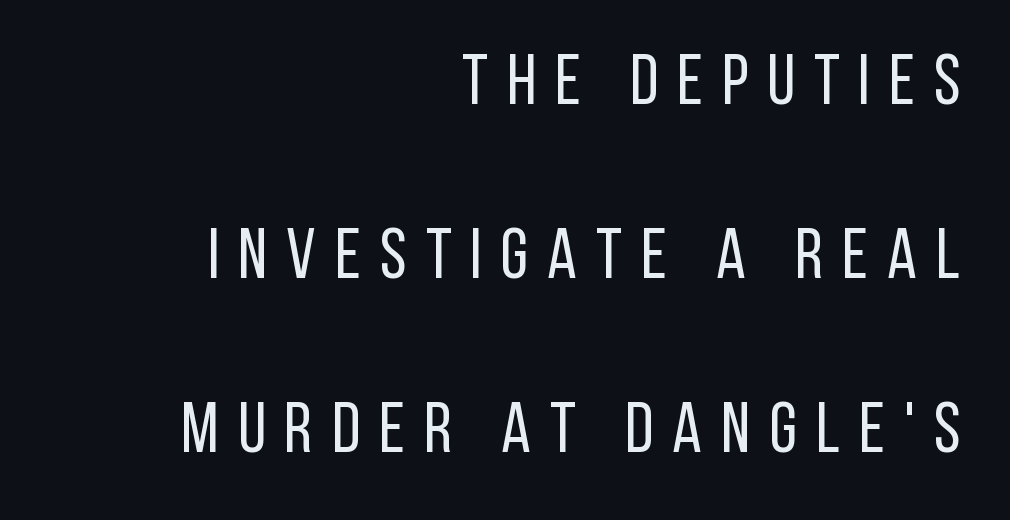
Posture: upright roman. These lines are set flush right with a ragged left edge. Descenders are the only things crossing below the line. The rendering shows plain stroke endings on the letterforms — a sans-serif design. Unbolded letterforms with no extra heft.
